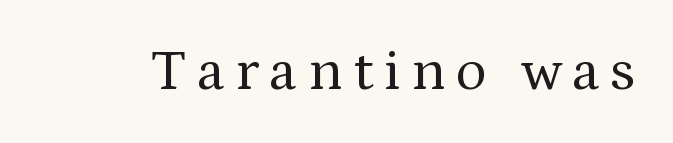
{"serif": "yes", "italic": "no", "bold": "no", "weight": "regular", "width": "normal", "stroke_contrast": "medium", "x_height": "medium", "monospaced": "no", "underline": "no", "glyph_px": 59}
